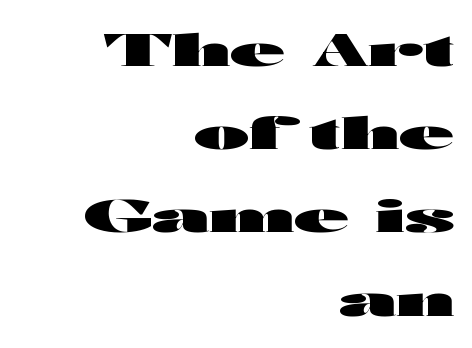
Q: Is the text bold? A: Yes.
Q: Is the text italic (slanted)? A: No, it is upright.
Q: Is the typeface a serif or a sans-serif typeface? A: Sans-serif.
Q: Is the text underlined? A: No.
Q: How is the paragraph aligned? A: Right-aligned.
Q: Is the spacing between letters normal or unusually wide? A: Normal.
Q: Width (condensed, normal, or wide)? A: Wide.
Q: Stroke contrast? A: High.
Q: x-height? A: Medium.
Q: Monospaced? A: No.
